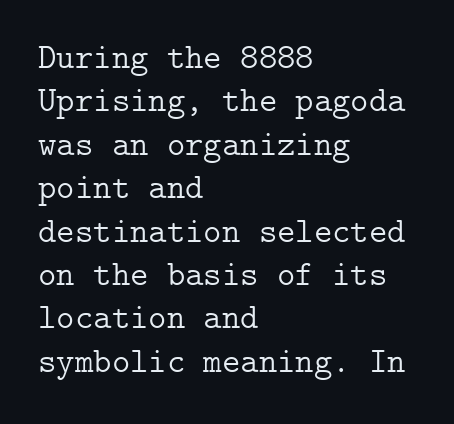
A student would call this left alignment; a typographer would say flush left, rag right. The axis of the letterforms is exactly vertical. Decoration check: the copy has no underline. No chunkiness to these letters — they're not bold. Typographically, this falls in the serif category.
